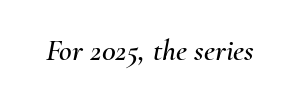
Q: Is the text italic (slanted)? A: Yes, it leans right by about 10 degrees.
Q: Is the text underlined? A: No.
Q: Is the spacing between letters normal or unusually wide? A: Normal.
Q: Width (condensed, normal, or wide)? A: Normal.
Q: Stroke contrast? A: Medium.
Q: x-height? A: Small.
Q: Monospaced? A: No.
